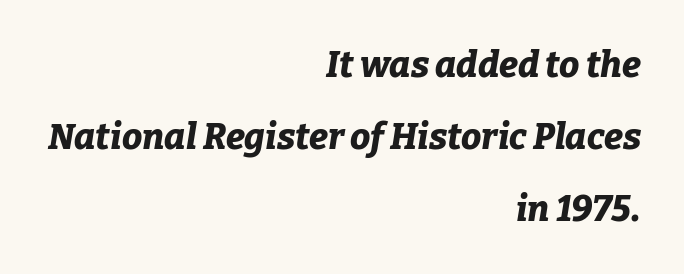
The image shows 36 px bold type, italic (leaning right); set right-aligned, loose line spacing (2.0x), normal letter spacing, not underlined; low stroke contrast and a medium x-height.
